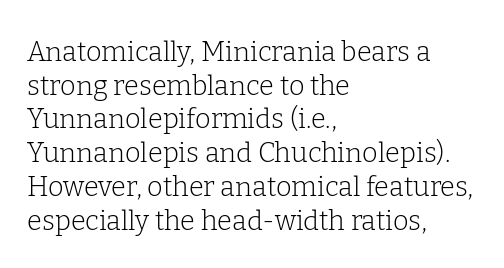
Whoever set this chose a conventional vertical rhythm. Each stroke keeps to a modest, everyday thickness or less. Is there any slant? The stems are plumb. Any mark beneath the type? The region is blank. Horizontal alignment here is leftward, the default for most running prose.
